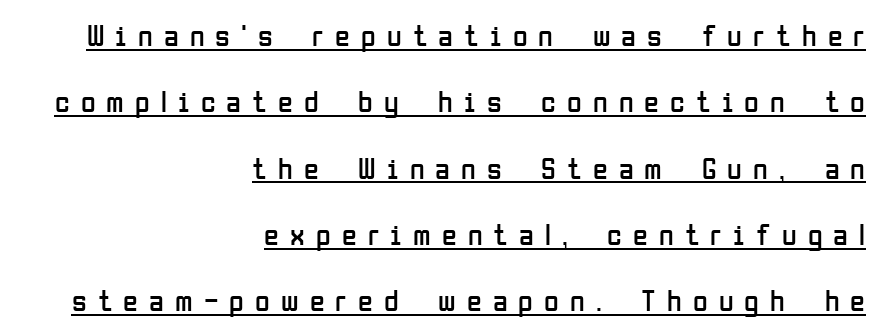
The image shows 30 px regular-weight, condensed sans-serif type, upright; set right-aligned, loose line spacing (2.21x), unusually wide letter spacing (+0.37 em), underlined; low stroke contrast and a medium x-height.
